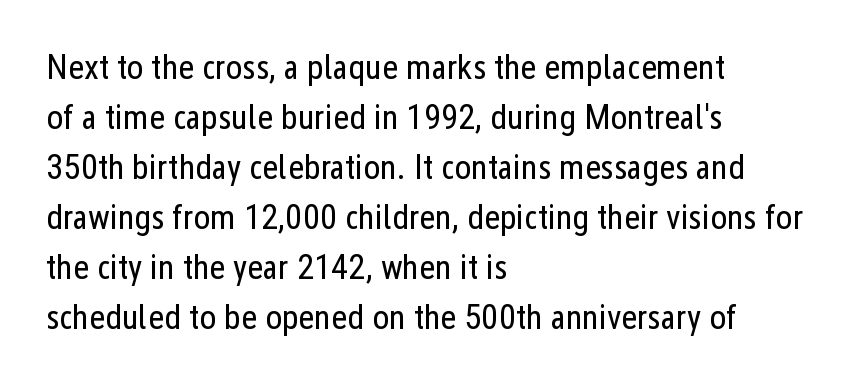
The image shows 35 px regular-weight, condensed sans-serif type, upright; set left-aligned, normal line spacing (1.43x), normal letter spacing, not underlined; low stroke contrast and a medium x-height.
